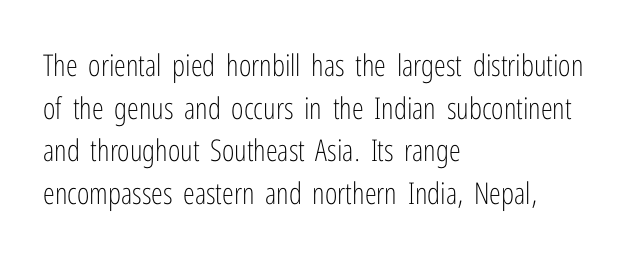
I'd call this a sans setting — the letters go barefoot. Students, observe: this is what conventionally led text looks like. Reading down the block, your eye returns to a fixed left position each line. The specimen omits any rule beneath the text block's lines.
